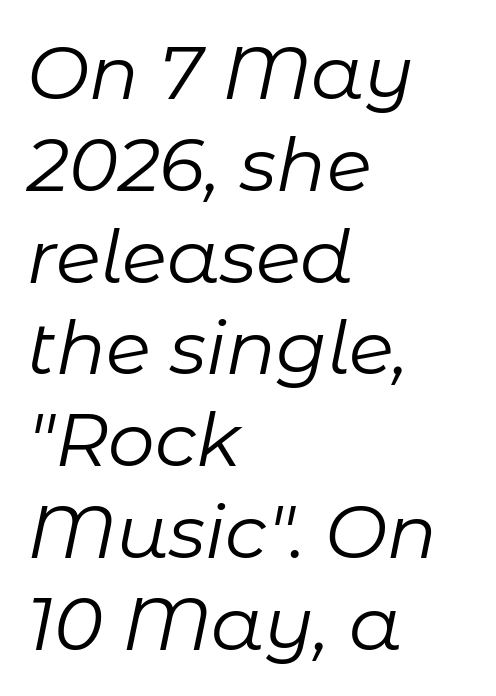
{"italic": "yes", "lean": "right", "slant_degrees": 11, "bold": "no", "weight": "regular", "width": "normal", "stroke_contrast": "low", "x_height": "medium", "monospaced": "no", "underline": "no", "align": "left", "line_spacing_ratio": 1.24, "letter_spacing": "normal", "letter_spacing_em": 0.0, "glyph_px": 74}
